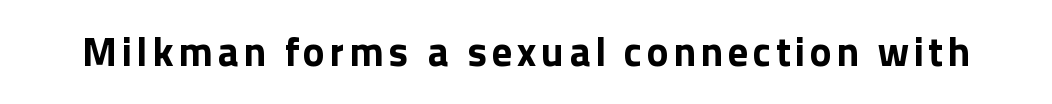
The space beneath each line is pristine and unruled. The face used here is proportionally spaced, like ordinary book or web type. The typesetting leans heavy: a genuine bold. Do the letters lean? They stand straight. Nope, no serifs anywhere on these letters.
